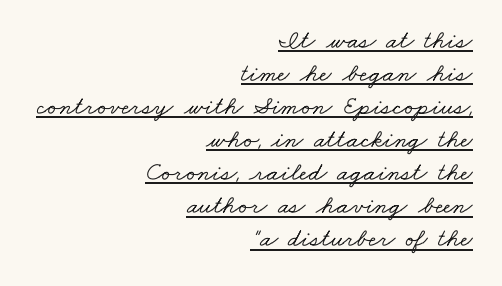
Q: Is the text underlined? A: Yes.
Q: How is the paragraph aligned? A: Right-aligned.
Q: Is the spacing between letters normal or unusually wide? A: Normal.
Q: Is the spacing between lines tight, normal or loose? A: Normal.
